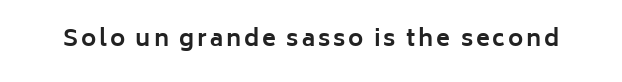
{"italic": "no", "bold": "yes", "underline": "no", "glyph_px": 23}
